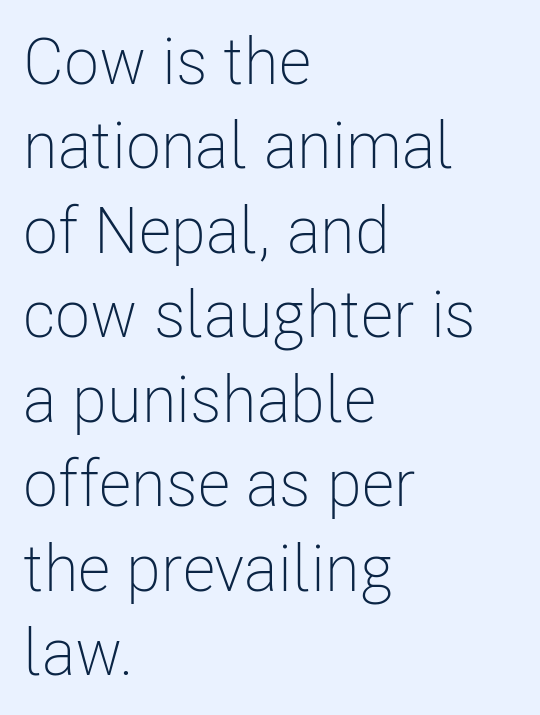
A normal amount of white space separates one row of letters from the next. Compared with a centered layout, this one pins lines to the left instead. The font is comparable to plain body text, perhaps lighter. No feet cap the strokes, marking this as sans-serif type. The letters stand upright; this is a roman face.
